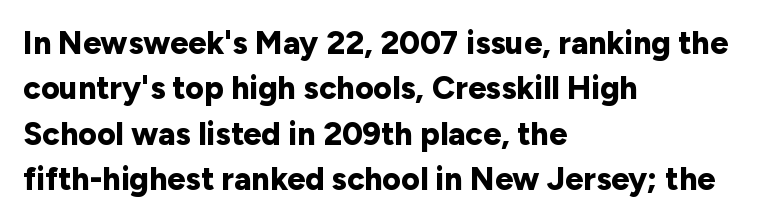
The image shows 32 px bold sans-serif type, upright; set left-aligned, normal line spacing (1.42x), normal letter spacing, not underlined; low stroke contrast and a medium x-height.
